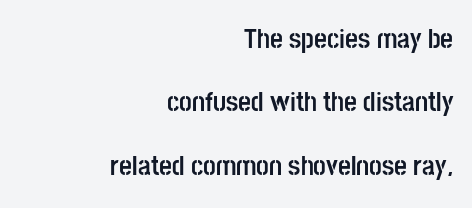
Each line ends at the same right margin while the left side varies. The letters sit at their default tracking, neither squeezed nor spread. The rendering uses natural spacing where letterforms have individual widths. The strip under each line holds only bare page. The typography opts for an upright posture over an oblique one. This block would shrink considerably if given ordinary leading; it's expanded now.
